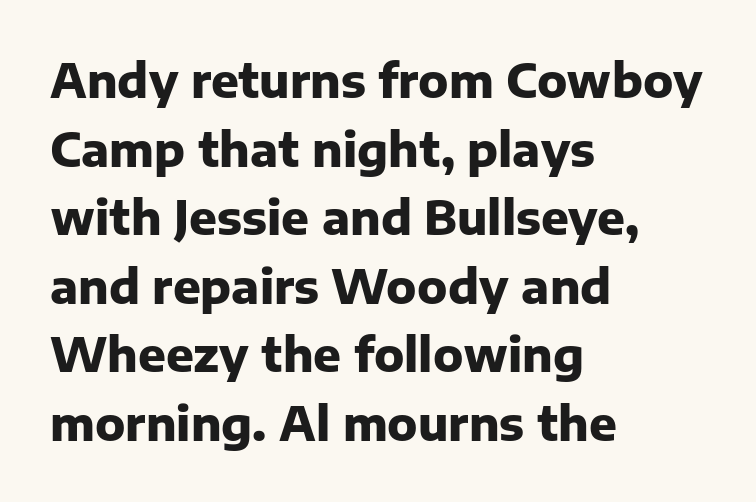
Letter spacing: default. The paragraph has a hard left edge and a soft right edge. The rendering uses a moderate line-height, typical for paragraphs. Notice how thick the strokes are: this is what a full bold looks like.
